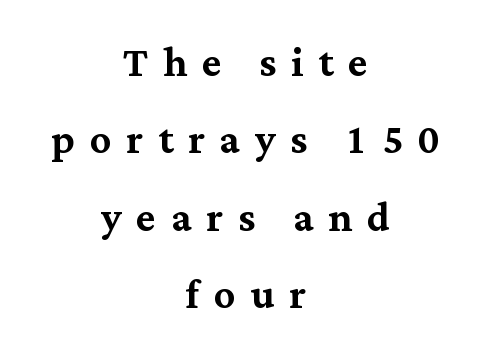
The image shows 53 px serif type, upright; set centered, normal line spacing (1.46x), unusually wide letter spacing (+0.28 em), not underlined; medium stroke contrast and a medium x-height.
